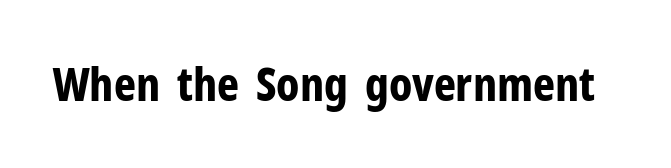
The image shows 47 px bold, condensed sans-serif type, upright; set normal letter spacing, not underlined; low stroke contrast and a medium x-height.
